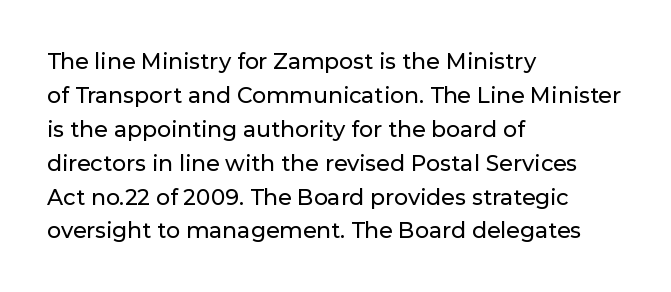
The image shows 22 px text type, upright; set left-aligned, normal line spacing (1.54x), normal letter spacing, not underlined.
